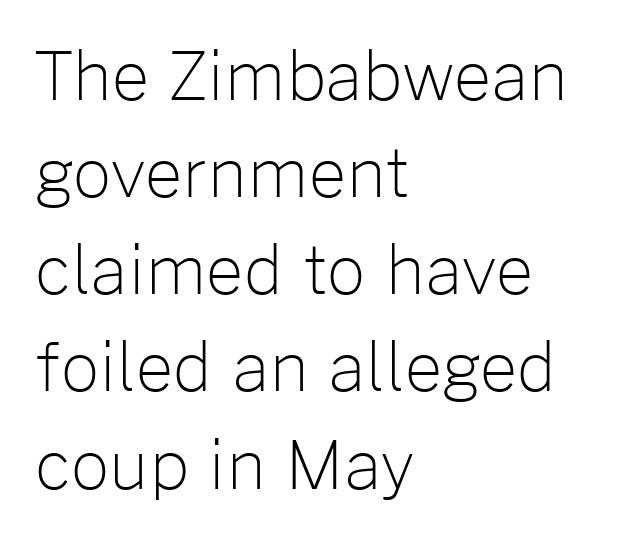
{"serif": "no", "italic": "no", "bold": "no", "weight": "light", "width": "normal", "stroke_contrast": "low", "x_height": "medium", "monospaced": "no", "underline": "no", "align": "left", "line_spacing": "normal", "line_spacing_ratio": 1.45, "letter_spacing": "normal", "letter_spacing_em": 0.0, "glyph_px": 67}
